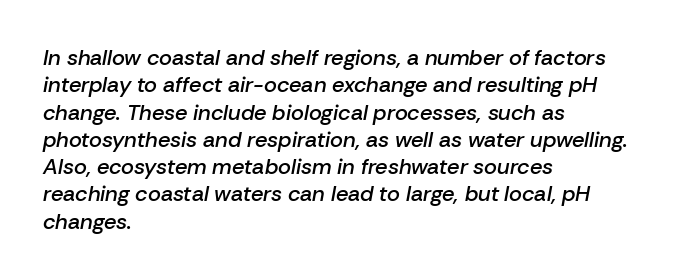
The ragged edge is on the right, which tells us the setting is flush left. The typography opts for an oblique posture over an upright one. How heavy is the stroke? Medium-heavy — a semibold, shy of bold. The space beneath each line is pristine and unruled. Tracking value appears to be zero — textbook default spacing.
